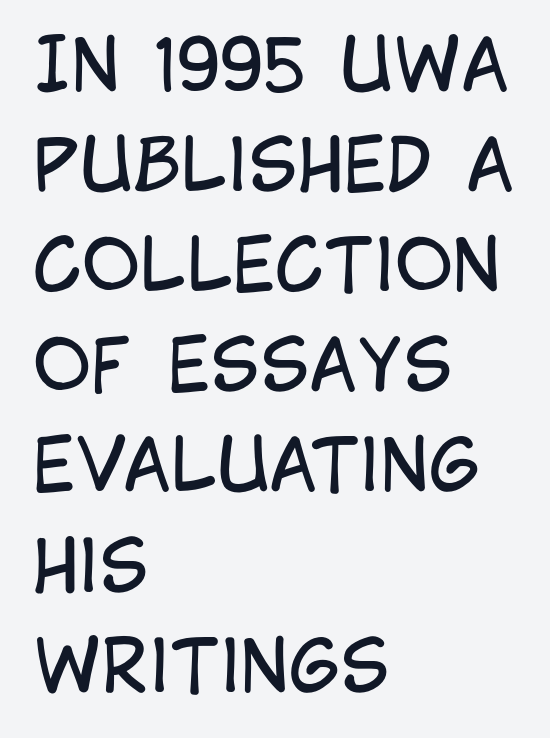
Q: Is the text bold? A: No.
Q: Is the text italic (slanted)? A: No, it is upright.
Q: Is the typeface a serif or a sans-serif typeface? A: Sans-serif.
Q: Is the text underlined? A: No.
Q: How is the paragraph aligned? A: Left-aligned.
Q: Is the spacing between letters normal or unusually wide? A: Normal.
Q: Is the spacing between lines tight, normal or loose? A: Normal.
Q: Width (condensed, normal, or wide)? A: Condensed.
Q: Stroke contrast? A: Low.
Q: x-height? A: Large.
Q: Monospaced? A: No.
